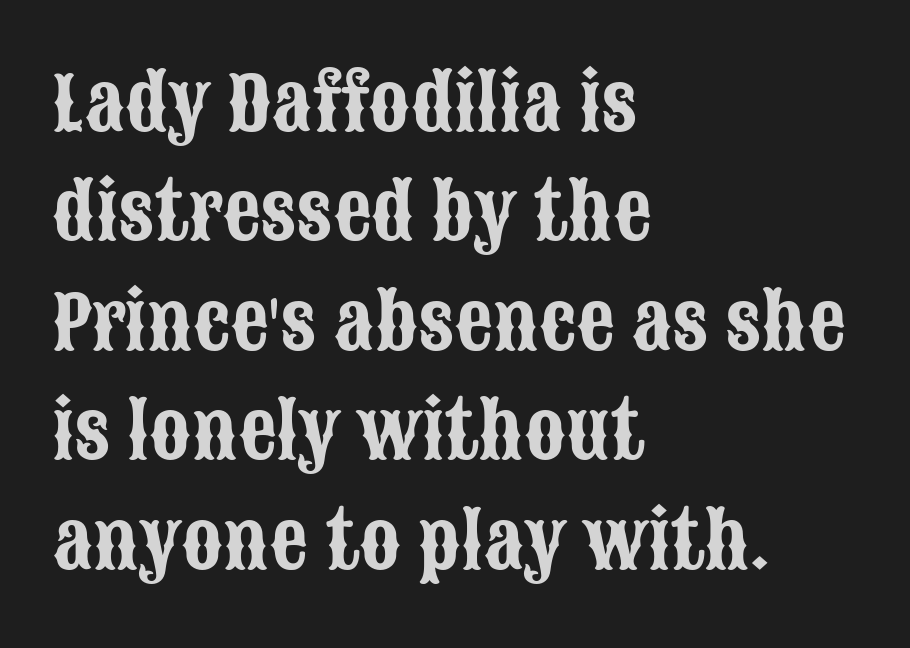
The image shows 75 px condensed sans-serif type, upright; set left-aligned, normal line spacing (1.46x), normal letter spacing, not underlined; low stroke contrast and a large x-height.
